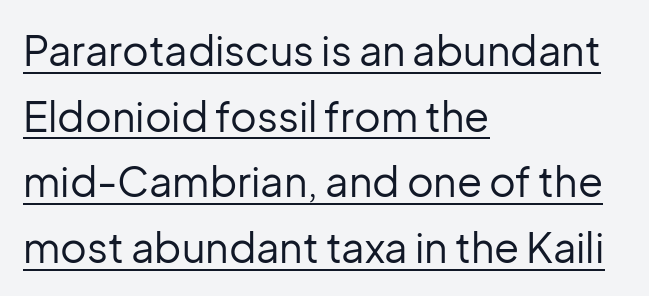
The image shows 41 px regular-weight sans-serif type, upright; set left-aligned, normal line spacing (1.6x), normal letter spacing, underlined; low stroke contrast and a medium x-height.
